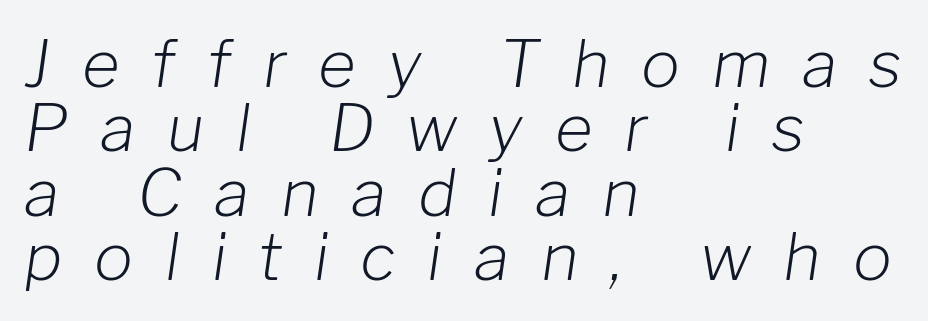
Notice how descenders almost collide with the ascenders below — that's tight leading. Is the letter spacing exaggerated? Yes — the characters are pushed far apart. This is oblique type, the kind used for emphasis or titles. Unbolded letterforms with no extra heft. A typesetter would call this proportional, since set widths differ per character.
